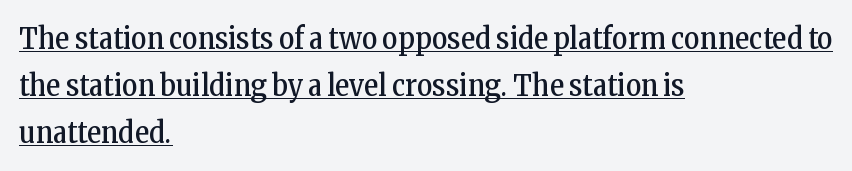
{"serif": "yes", "italic": "no", "bold": "no", "weight": "regular", "width": "condensed", "stroke_contrast": "low", "x_height": "medium", "monospaced": "no", "underline": "yes", "align": "left", "line_spacing": "normal", "line_spacing_ratio": 1.56, "letter_spacing": "normal", "letter_spacing_em": 0.0, "glyph_px": 30}
